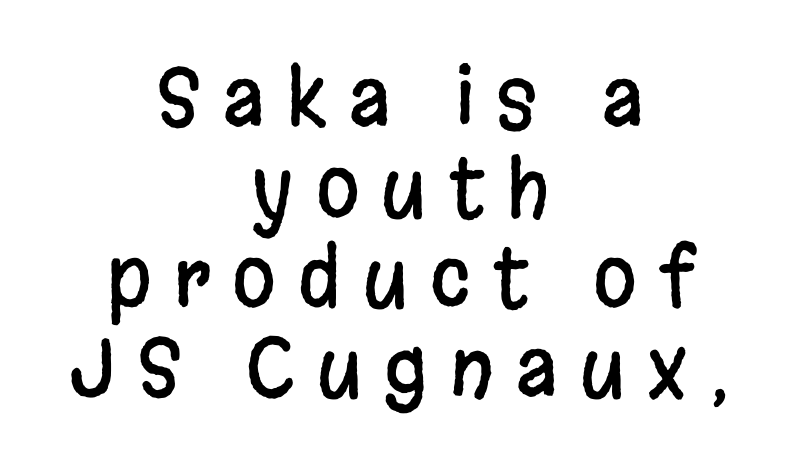
Q: Is the text italic (slanted)? A: No, it is upright.
Q: Is the typeface a serif or a sans-serif typeface? A: Sans-serif.
Q: Is the text underlined? A: No.
Q: How is the paragraph aligned? A: Centered.
Q: Is the spacing between letters normal or unusually wide? A: Unusually wide.
Q: Is the spacing between lines tight, normal or loose? A: Tight.
Q: Width (condensed, normal, or wide)? A: Condensed.
Q: Stroke contrast? A: Low.
Q: x-height? A: Large.
Q: Monospaced? A: No.
